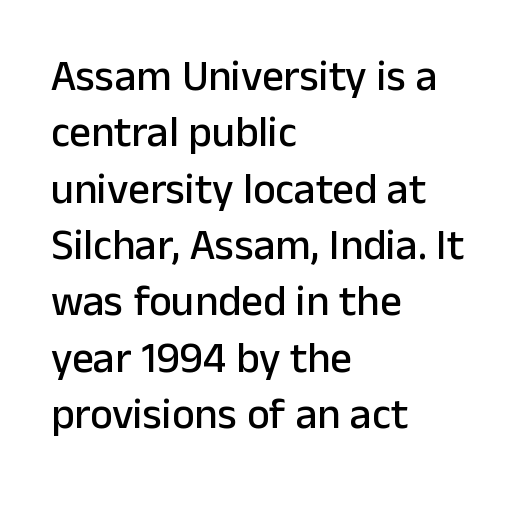
The image shows 43 px sans-serif type, upright; set left-aligned, normal line spacing (1.31x), normal letter spacing, not underlined; low stroke contrast and a medium x-height.
